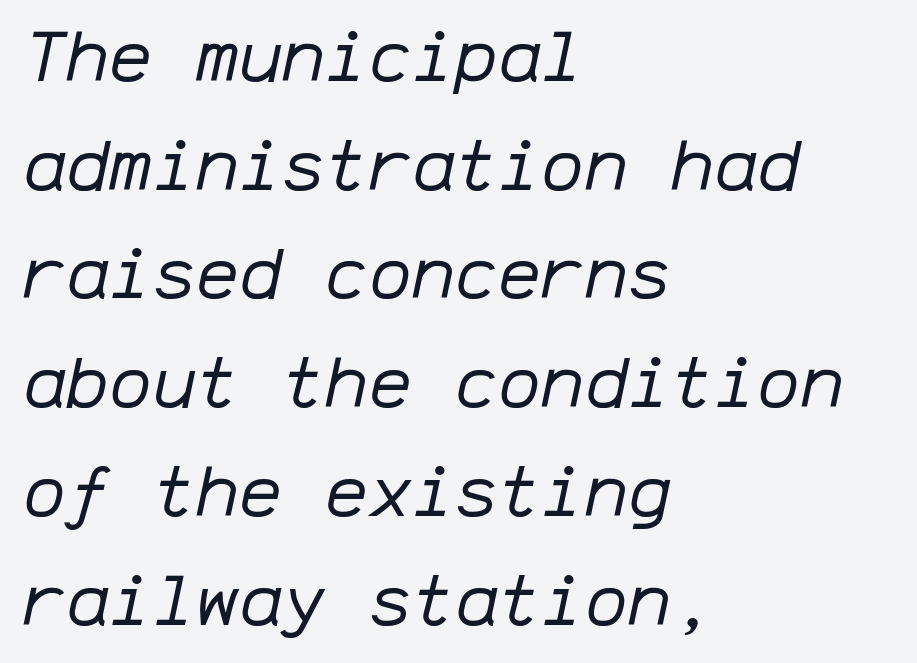
The string is rendered with underlining switched off. A classic flush-left, rag-right setting is used for this passage. The face looks like a standard text weight, possibly lighter. Is the letter spacing exaggerated? No — it looks like the ordinary default. Successive baselines arrive at the customary interval. There's an unmistakable incline to the writing here.
